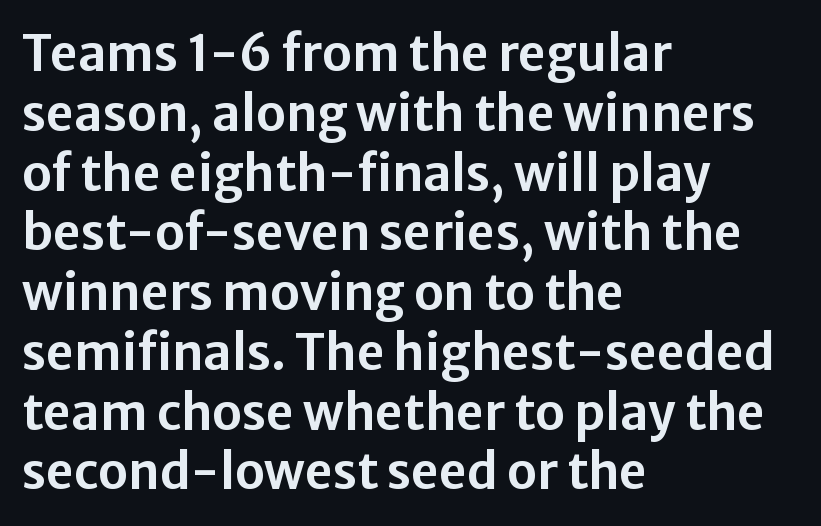
Q: Is the text italic (slanted)? A: No, it is upright.
Q: Is the typeface a serif or a sans-serif typeface? A: Sans-serif.
Q: Is the text underlined? A: No.
Q: How is the paragraph aligned? A: Left-aligned.
Q: Is the spacing between letters normal or unusually wide? A: Normal.
Q: Width (condensed, normal, or wide)? A: Normal.
Q: Stroke contrast? A: Low.
Q: x-height? A: Medium.
Q: Monospaced? A: No.
